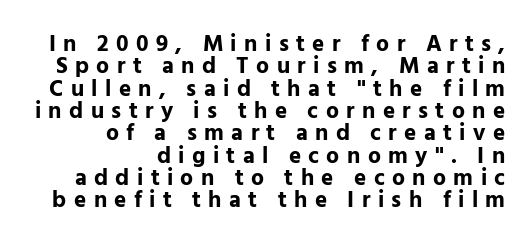
The area under the type is left untouched. Posture: vertical. Layout note: lines flush right. Compared with an ordinary text face, these strokes are far heavier — a full bold.
